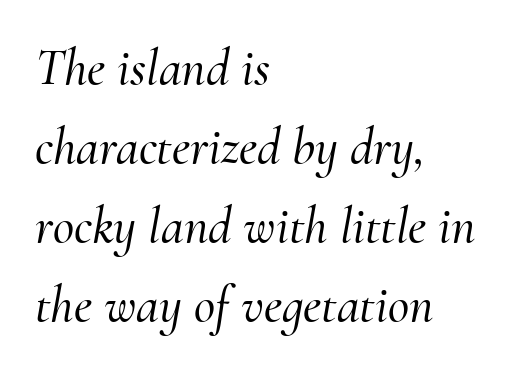
{"serif": "yes", "italic": "yes", "lean": "right", "slant_degrees": 10, "width": "normal", "stroke_contrast": "medium", "x_height": "small", "monospaced": "no", "underline": "no", "align": "left", "line_spacing": "normal", "line_spacing_ratio": 1.52, "letter_spacing": "normal", "letter_spacing_em": 0.0, "glyph_px": 52}
